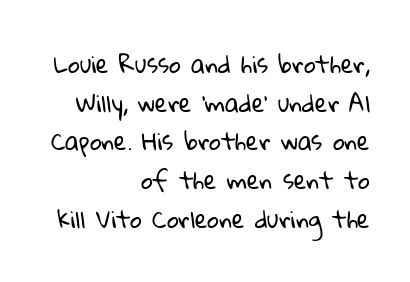
Q: Is the text bold? A: No.
Q: Is the text underlined? A: No.
Q: How is the paragraph aligned? A: Right-aligned.
Q: Is the spacing between letters normal or unusually wide? A: Normal.
Q: Is the spacing between lines tight, normal or loose? A: Normal.
